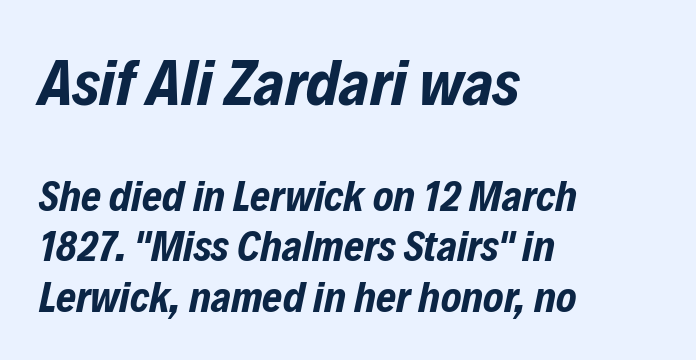
Q: Is the text bold? A: Yes.
Q: Is the text italic (slanted)? A: Yes, it leans right by about 12 degrees.
Q: Is the text underlined? A: No.
Q: How is the paragraph aligned? A: Left-aligned.
Q: Is the spacing between letters normal or unusually wide? A: Normal.
Q: Which block of text is set in a larger size, the first (top) or the second (bottom)? A: The first (top) one.
Q: Width (condensed, normal, or wide)? A: Condensed.
Q: Stroke contrast? A: Low.
Q: x-height? A: Medium.
Q: Monospaced? A: No.
